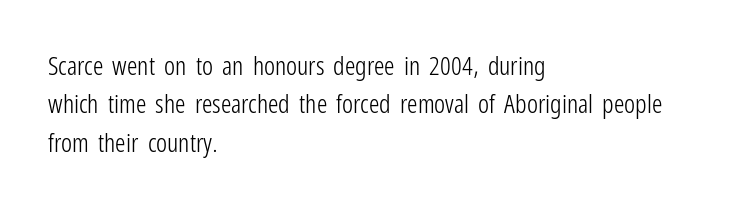
The image shows 26 px text type, upright; set left-aligned, normal line spacing (1.48x), normal letter spacing, not underlined.
